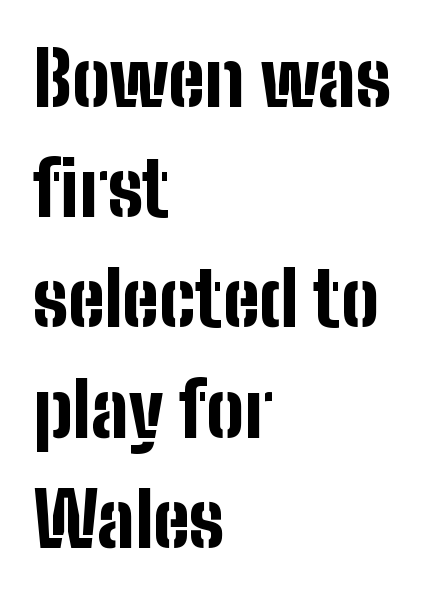
Q: Is the text bold? A: Yes.
Q: Is the text italic (slanted)? A: No, it is upright.
Q: Is the typeface a serif or a sans-serif typeface? A: Sans-serif.
Q: Is the text underlined? A: No.
Q: How is the paragraph aligned? A: Left-aligned.
Q: Is the spacing between letters normal or unusually wide? A: Normal.
Q: Is the spacing between lines tight, normal or loose? A: Normal.
Q: Width (condensed, normal, or wide)? A: Condensed.
Q: Stroke contrast? A: Low.
Q: x-height? A: Medium.
Q: Monospaced? A: No.
